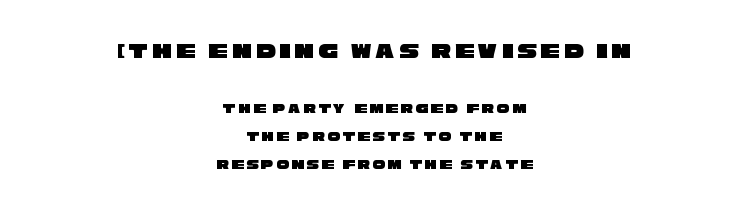
{"underline": "no", "align": "center", "line_spacing": "loose", "line_spacing_ratio": 1.98, "larger_block": "first", "size_ratio": 1.57, "glyph_px": 22}
